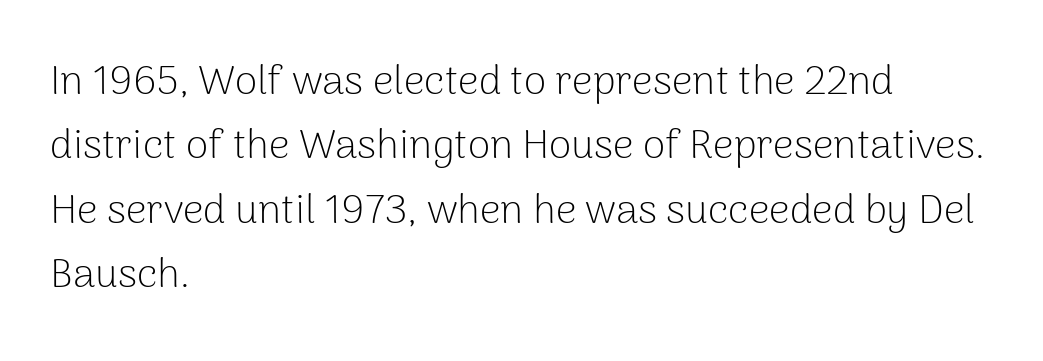
Q: Is the text bold? A: No.
Q: Is the text italic (slanted)? A: No, it is upright.
Q: Is the typeface a serif or a sans-serif typeface? A: Sans-serif.
Q: Is the text underlined? A: No.
Q: How is the paragraph aligned? A: Left-aligned.
Q: Is the spacing between letters normal or unusually wide? A: Normal.
Q: Is the spacing between lines tight, normal or loose? A: Normal.
Q: Width (condensed, normal, or wide)? A: Normal.
Q: Stroke contrast? A: Low.
Q: x-height? A: Medium.
Q: Monospaced? A: No.
